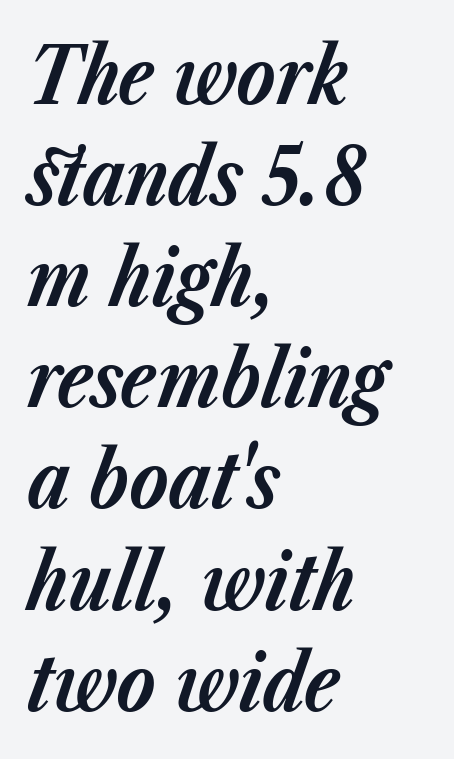
Students, note that the glyphs here touch the page at normal intervals. All the whitespace from short lines collects on the right. This is oblique type, the kind used for emphasis or titles. Underline: absent. Rows of type keep a routine distance in the vertical direction.
